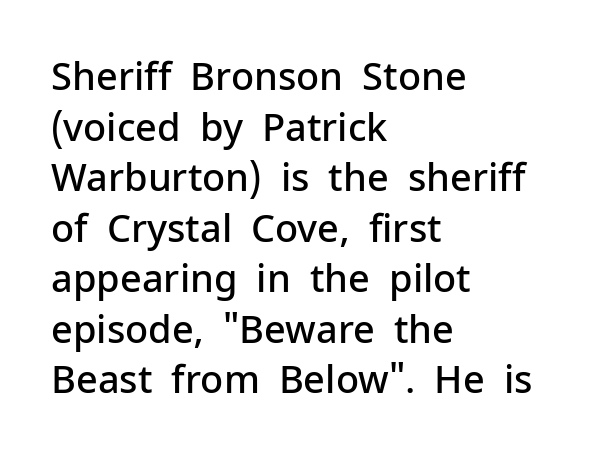
Only glyphs here, with clear space below each row. Do the characters align in a grid? No, the font is proportional. The line-height multiplier appears to be the usual default. How heavy is the stroke? Medium-heavy — a semibold, shy of bold. Every stem runs plumb, perpendicular to the baseline.
